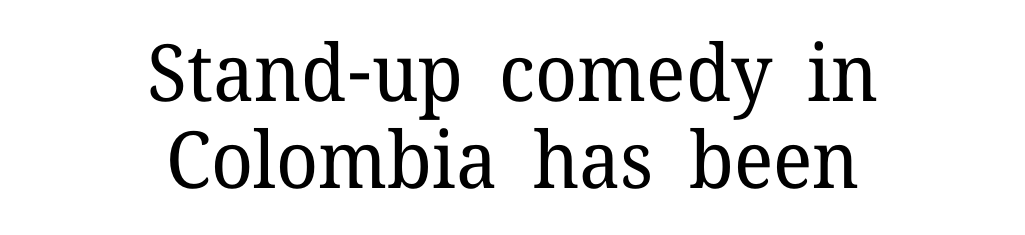
The text was rendered using a seriffed face with decorative stroke endings. On a weight scale, this lands at 450 or below. Centered paragraph, ragged on both sides. Horizontal bands of white between lines are thin slivers. Spacing verdict: proportional, widths tailored to each character.
